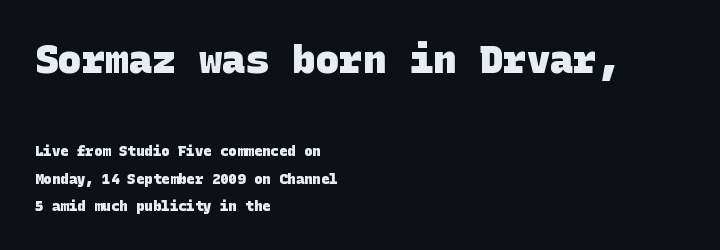
{"serif": "no", "bold": "yes", "weight": "heavy", "width": "normal", "stroke_contrast": "low", "x_height": "large", "underline": "no", "align": "left", "line_spacing": "loose", "line_spacing_ratio": 1.95, "letter_spacing": "normal", "letter_spacing_em": 0.0, "larger_block": "first", "size_ratio": 2.79, "glyph_px": 39}
